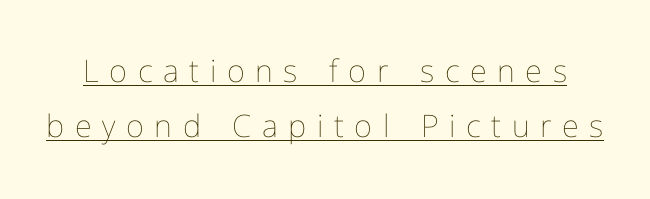
Q: Is the text bold? A: No.
Q: Is the text italic (slanted)? A: No, it is upright.
Q: Is the text underlined? A: Yes.
Q: Is the spacing between letters normal or unusually wide? A: Unusually wide.
Q: Width (condensed, normal, or wide)? A: Normal.
Q: Stroke contrast? A: Low.
Q: x-height? A: Medium.
Q: Monospaced? A: No.
